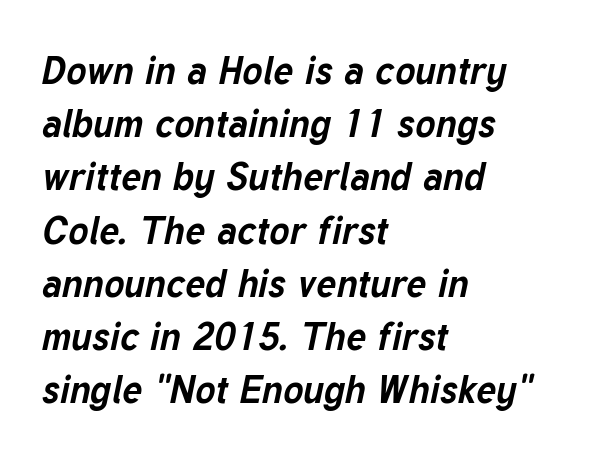
Q: Is the text bold? A: Yes.
Q: Is the text italic (slanted)? A: Yes, it leans right by about 12 degrees.
Q: Is the text underlined? A: No.
Q: How is the paragraph aligned? A: Left-aligned.
Q: Is the spacing between letters normal or unusually wide? A: Normal.
Q: Is the spacing between lines tight, normal or loose? A: Normal.
Q: Width (condensed, normal, or wide)? A: Normal.
Q: Stroke contrast? A: Low.
Q: x-height? A: Medium.
Q: Monospaced? A: No.
